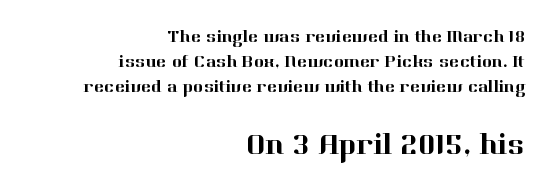
The image shows 29 px serif type, upright; set right-aligned, normal line spacing (1.48x), normal letter spacing, not underlined; the second (bottom) block is 1.71x larger; high stroke contrast and a medium x-height.
